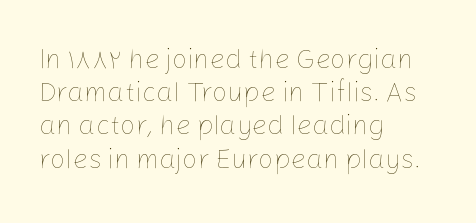
The image shows 27 px text type, upright; set left-aligned, line spacing 1.23x, normal letter spacing, not underlined.
